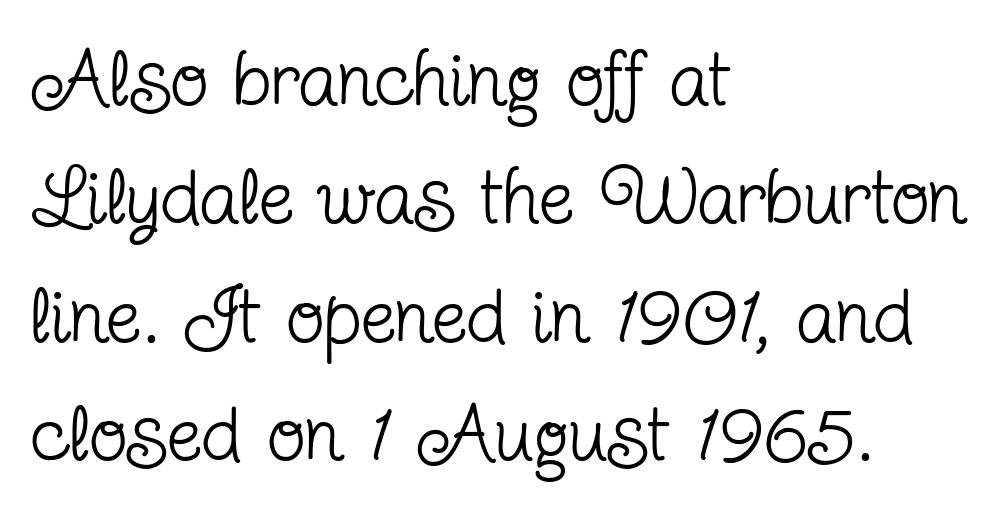
The axis of the letterforms is exactly vertical. The horizontal fit of the characters is conventional and even. A typesetter would label this face a serif. The passage shown stacks its lines at a standard gap. The area under the type is left untouched.
